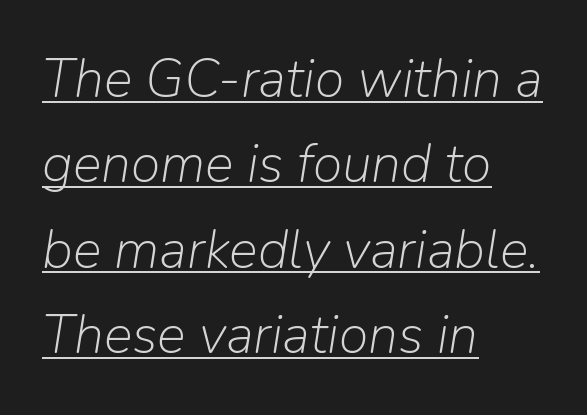
{"italic": "yes", "lean": "right", "slant_degrees": 9, "bold": "no", "weight": "light", "width": "normal", "stroke_contrast": "low", "x_height": "medium", "monospaced": "no", "underline": "yes", "align": "left", "line_spacing": "normal", "line_spacing_ratio": 1.58, "letter_spacing": "normal", "letter_spacing_em": 0.0, "glyph_px": 54}
